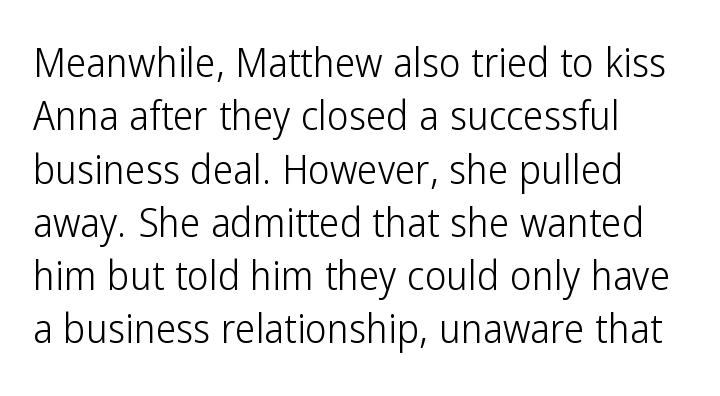
The image shows 41 px light, condensed sans-serif type, upright; set left-aligned, normal line spacing (1.3x), normal letter spacing, not underlined; low stroke contrast and a medium x-height.
